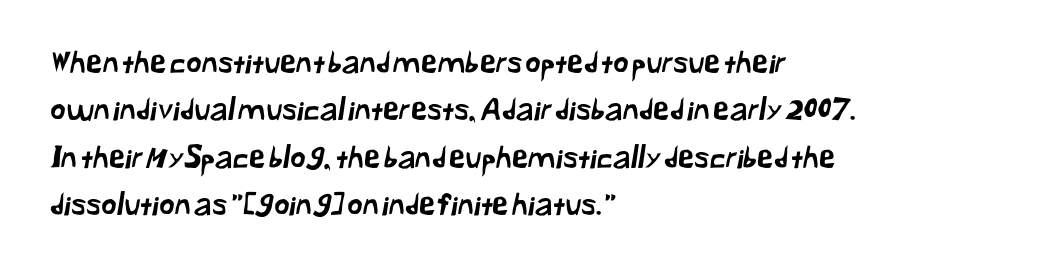
Q: Is the typeface a serif or a sans-serif typeface? A: Sans-serif.
Q: Is the text underlined? A: No.
Q: How is the paragraph aligned? A: Left-aligned.
Q: Is the spacing between letters normal or unusually wide? A: Normal.
Q: Is the spacing between lines tight, normal or loose? A: Normal.
Q: Width (condensed, normal, or wide)? A: Normal.
Q: Stroke contrast? A: Low.
Q: x-height? A: Medium.
Q: Monospaced? A: No.
